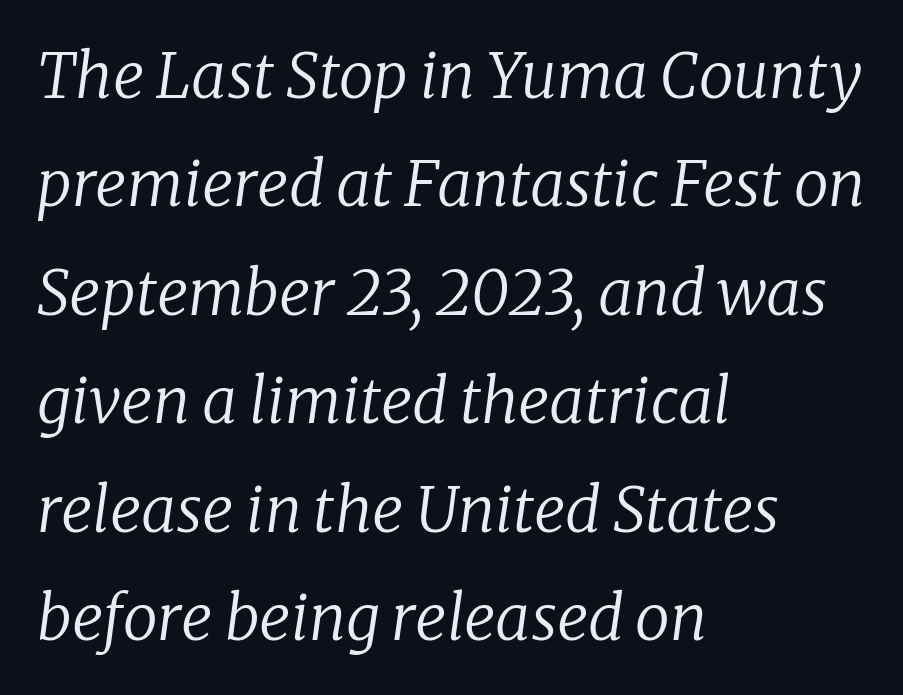
Q: Is the text bold? A: No.
Q: Is the text italic (slanted)? A: Yes, it leans right by about 8 degrees.
Q: Is the typeface a serif or a sans-serif typeface? A: Serif.
Q: Is the text underlined? A: No.
Q: How is the paragraph aligned? A: Left-aligned.
Q: Is the spacing between letters normal or unusually wide? A: Normal.
Q: Width (condensed, normal, or wide)? A: Normal.
Q: Stroke contrast? A: Low.
Q: x-height? A: Medium.
Q: Monospaced? A: No.
